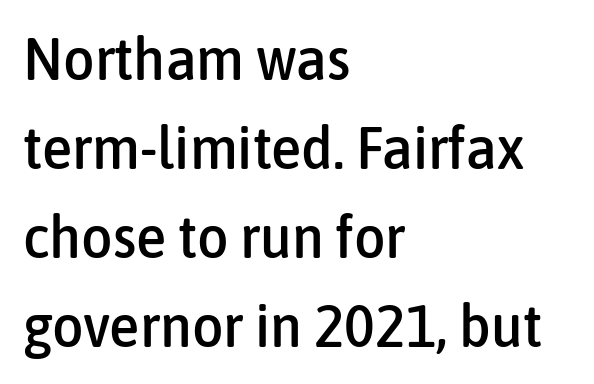
The image shows 61 px condensed sans-serif type, upright; set left-aligned, normal line spacing (1.46x), normal letter spacing, not underlined; low stroke contrast and a medium x-height.
